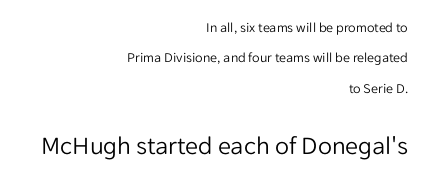
Every character sits straight up, as roman type does. The rendering enlarges the type as you move from the upper chunk to the lower. Nobody touched the tracking dial on this one. Is this a heavy cut? Hardly; it is regular or lighter. Quick note: interline space is abundant.
